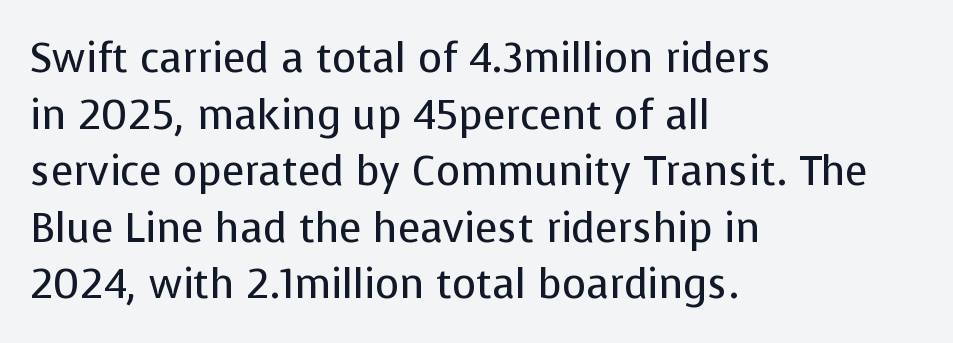
The image shows 41 px regular-weight sans-serif type, upright; set left-aligned, normal line spacing (1.38x), normal letter spacing, not underlined; low stroke contrast and a medium x-height.
